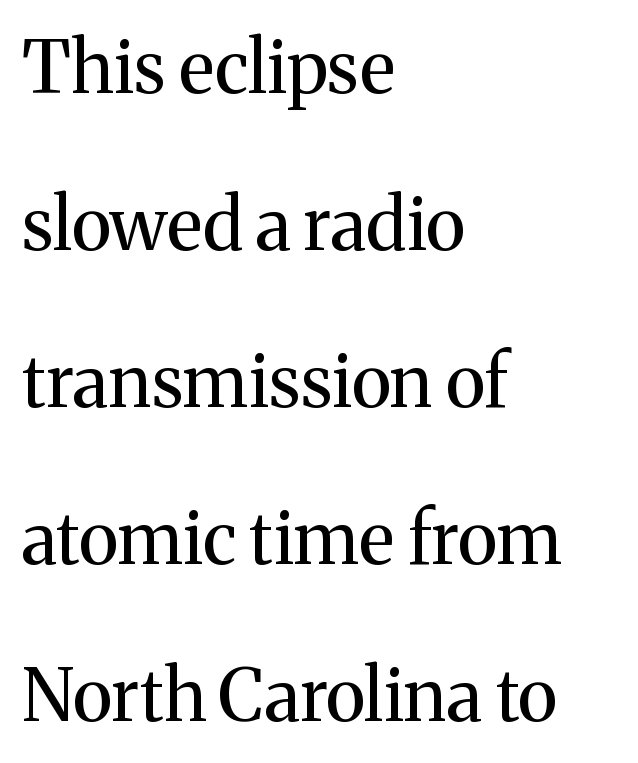
{"serif": "yes", "italic": "no", "bold": "no", "weight": "regular", "width": "normal", "stroke_contrast": "medium", "x_height": "medium", "monospaced": "no", "underline": "no", "align": "left", "line_spacing": "loose", "line_spacing_ratio": 2.18, "letter_spacing": "normal", "letter_spacing_em": 0.0, "glyph_px": 72}
